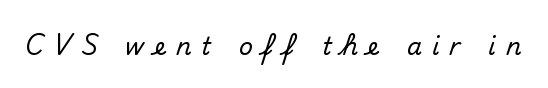
Q: Is the text italic (slanted)? A: Yes.
Q: Is the text underlined? A: No.
Q: Is the spacing between letters normal or unusually wide? A: Unusually wide.
